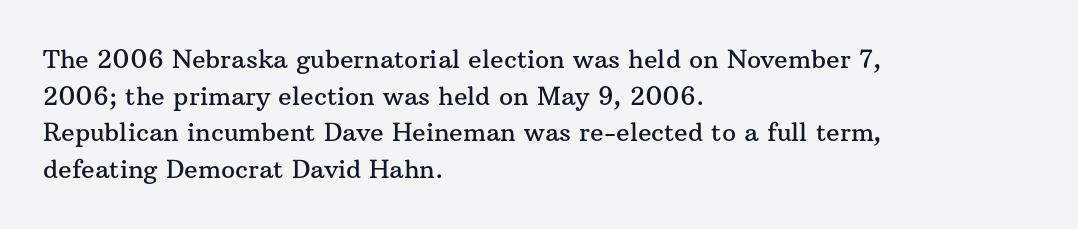
The letters stand straight up with perfectly vertical stems. The tracking reads as untouched default to a designer's eye. Vertical spacing — default. All the whitespace from short lines collects on the right. Bare-footed words on every line.
